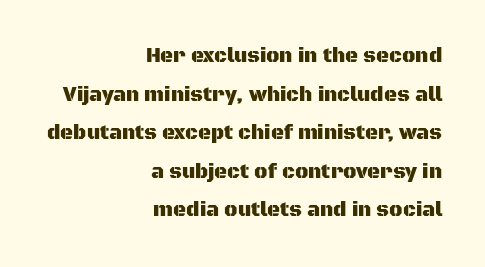
Q: Is the text italic (slanted)? A: No, it is upright.
Q: Is the text underlined? A: No.
Q: How is the paragraph aligned? A: Right-aligned.
Q: Is the spacing between letters normal or unusually wide? A: Normal.
Q: Is the spacing between lines tight, normal or loose? A: Loose.
